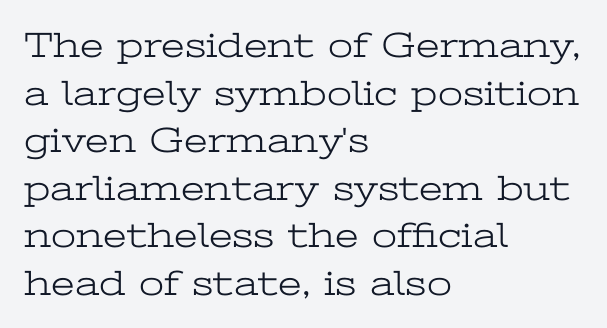
The image shows 36 px light, wide serif type, upright; set left-aligned, normal line spacing (1.32x), normal letter spacing, not underlined; low stroke contrast and a medium x-height.
